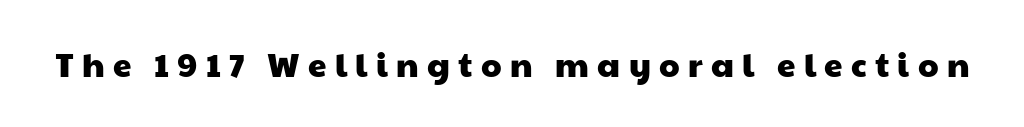
This rendering widens character spacing well past its baseline value. The passage shown is typeset with a sans-serif family. Is this a fixed-width face? No — the glyphs have proportional, varying widths. Check under the words: just untouched page.
